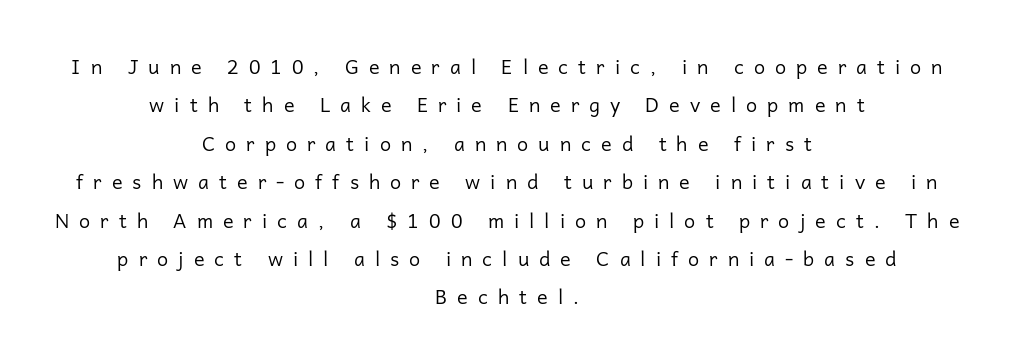
Q: Is the text bold? A: No.
Q: Is the text italic (slanted)? A: No, it is upright.
Q: Is the text underlined? A: No.
Q: How is the paragraph aligned? A: Centered.
Q: Is the spacing between letters normal or unusually wide? A: Unusually wide.
Q: Is the spacing between lines tight, normal or loose? A: Loose.
